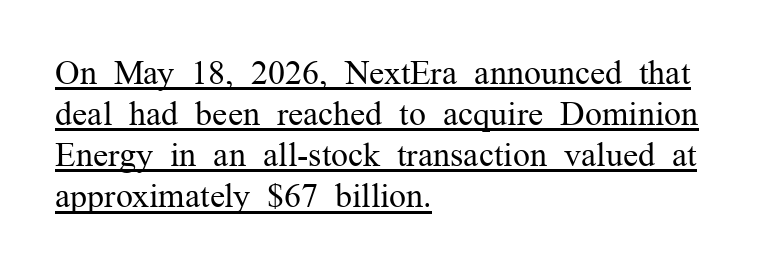
{"serif": "yes", "italic": "no", "bold": "no", "weight": "regular", "width": "normal", "stroke_contrast": "medium", "x_height": "medium", "monospaced": "no", "underline": "yes", "align": "left", "line_spacing_ratio": 1.21, "letter_spacing": "normal", "letter_spacing_em": 0.0, "glyph_px": 34}
